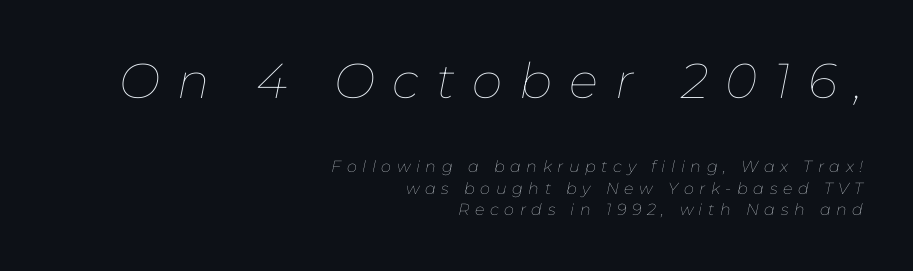
Q: Is the text bold? A: No.
Q: Is the text italic (slanted)? A: Yes, it leans right by about 11 degrees.
Q: Is the text underlined? A: No.
Q: How is the paragraph aligned? A: Right-aligned.
Q: Is the spacing between letters normal or unusually wide? A: Unusually wide.
Q: Is the spacing between lines tight, normal or loose? A: Normal.
Q: Which block of text is set in a larger size, the first (top) or the second (bottom)? A: The first (top) one.
Q: Width (condensed, normal, or wide)? A: Normal.
Q: Stroke contrast? A: Low.
Q: x-height? A: Medium.
Q: Monospaced? A: No.
